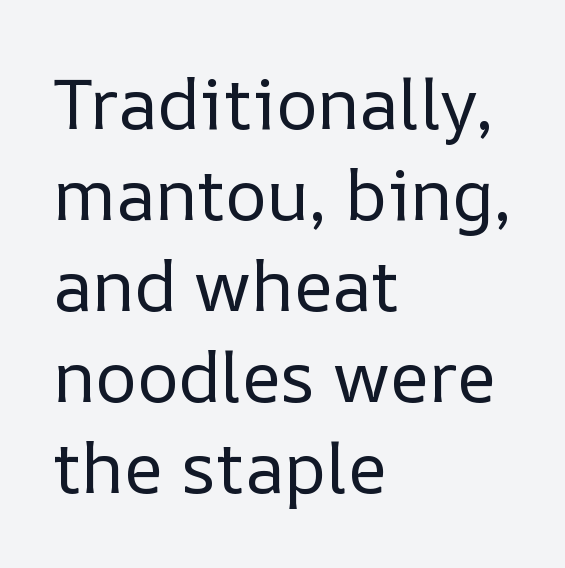
The image shows 71 px regular-weight type, upright; set left-aligned, normal line spacing (1.28x), normal letter spacing, not underlined; low stroke contrast and a medium x-height.
